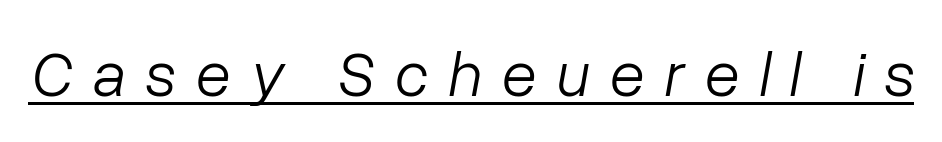
Think standard paragraph weight, or any step lighter than that. Someone cranked the tracking dial way up on this one. The specimen reads as italic at a glance. Do the characters align in a grid? No, the font is proportional. This is underlined copy, the kind a proofreader might mark for attention.
